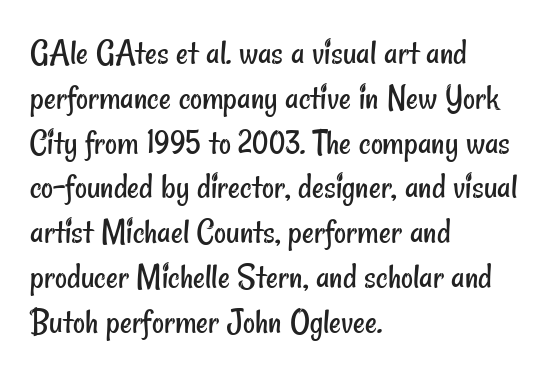
Q: Is the text bold? A: No.
Q: Is the typeface a serif or a sans-serif typeface? A: Sans-serif.
Q: Is the text underlined? A: No.
Q: How is the paragraph aligned? A: Left-aligned.
Q: Is the spacing between letters normal or unusually wide? A: Normal.
Q: Width (condensed, normal, or wide)? A: Condensed.
Q: Stroke contrast? A: Low.
Q: x-height? A: Small.
Q: Monospaced? A: No.
